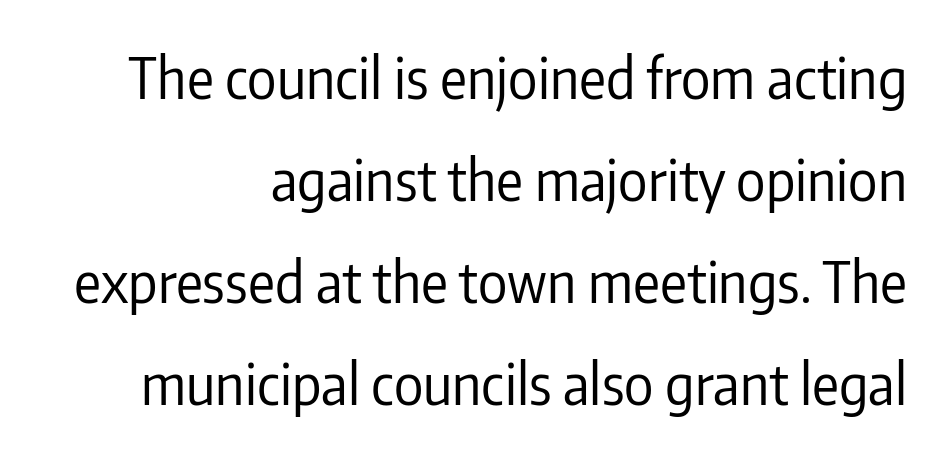
{"serif": "no", "italic": "no", "bold": "no", "weight": "regular", "width": "condensed", "stroke_contrast": "low", "x_height": "medium", "monospaced": "no", "underline": "no", "align": "right", "line_spacing_ratio": 1.82, "letter_spacing": "normal", "letter_spacing_em": 0.0, "glyph_px": 56}
